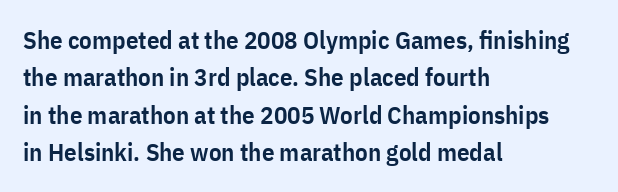
Q: Is the text bold? A: Semi-bold.
Q: Is the text italic (slanted)? A: No, it is upright.
Q: Is the text underlined? A: No.
Q: How is the paragraph aligned? A: Left-aligned.
Q: Is the spacing between letters normal or unusually wide? A: Normal.
Q: Is the spacing between lines tight, normal or loose? A: Normal.
